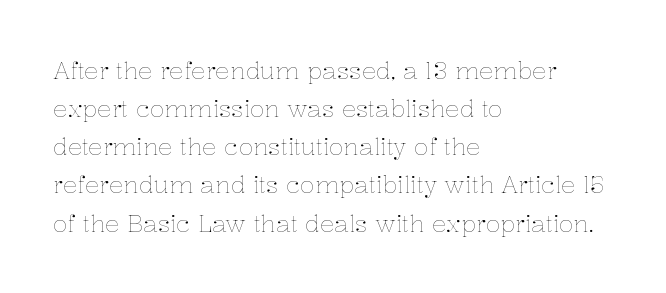
Q: Is the text bold? A: No.
Q: Is the text italic (slanted)? A: No, it is upright.
Q: Is the text underlined? A: No.
Q: How is the paragraph aligned? A: Left-aligned.
Q: Is the spacing between letters normal or unusually wide? A: Normal.
Q: Is the spacing between lines tight, normal or loose? A: Normal.
